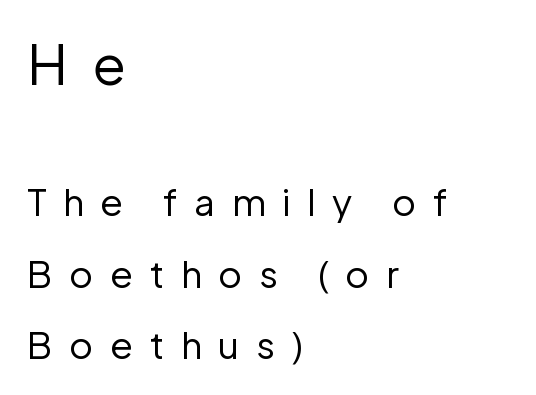
{"serif": "no", "italic": "no", "bold": "no", "weight": "regular", "width": "normal", "stroke_contrast": "low", "x_height": "medium", "monospaced": "no", "underline": "no", "align": "left", "line_spacing": "loose", "line_spacing_ratio": 1.93, "letter_spacing": "wide", "letter_spacing_em": 0.45, "larger_block": "first", "size_ratio": 1.49, "glyph_px": 55}
